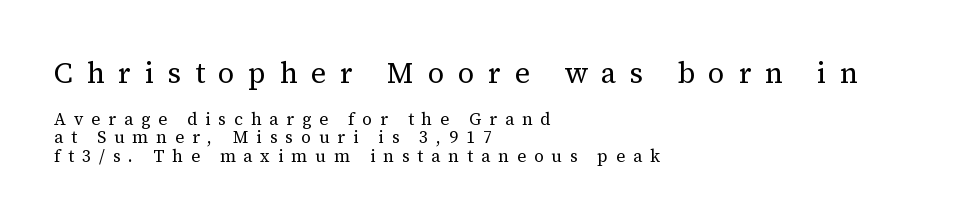
Q: Is the text bold? A: No.
Q: Is the text italic (slanted)? A: No, it is upright.
Q: Is the typeface a serif or a sans-serif typeface? A: Serif.
Q: Is the text underlined? A: No.
Q: How is the paragraph aligned? A: Left-aligned.
Q: Is the spacing between letters normal or unusually wide? A: Unusually wide.
Q: Is the spacing between lines tight, normal or loose? A: Tight.
Q: Which block of text is set in a larger size, the first (top) or the second (bottom)? A: The first (top) one.
Q: Width (condensed, normal, or wide)? A: Normal.
Q: Stroke contrast? A: Medium.
Q: x-height? A: Medium.
Q: Monospaced? A: No.
